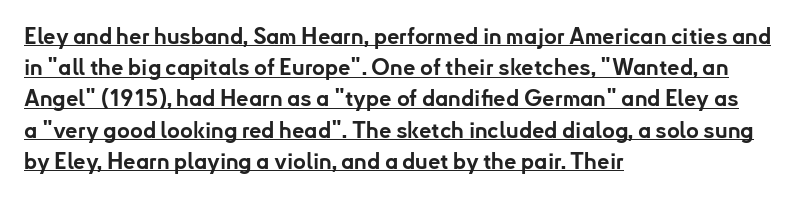
The image shows 22 px bold type, upright; set left-aligned, normal line spacing (1.42x), normal letter spacing, underlined.
